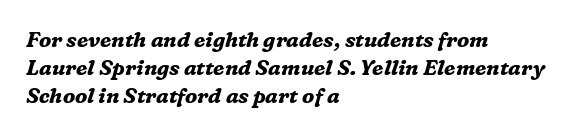
Q: Is the text bold? A: Yes.
Q: Is the text italic (slanted)? A: Yes, it leans right by about 16 degrees.
Q: Is the text underlined? A: No.
Q: How is the paragraph aligned? A: Left-aligned.
Q: Is the spacing between letters normal or unusually wide? A: Normal.
Q: Is the spacing between lines tight, normal or loose? A: Normal.
